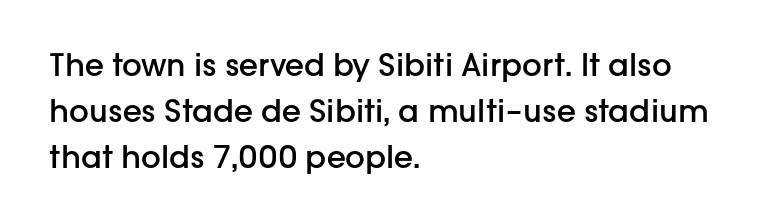
Q: Is the text bold? A: Semi-bold.
Q: Is the text italic (slanted)? A: No, it is upright.
Q: Is the typeface a serif or a sans-serif typeface? A: Sans-serif.
Q: Is the text underlined? A: No.
Q: How is the paragraph aligned? A: Left-aligned.
Q: Is the spacing between letters normal or unusually wide? A: Normal.
Q: Is the spacing between lines tight, normal or loose? A: Normal.
Q: Width (condensed, normal, or wide)? A: Normal.
Q: Stroke contrast? A: Low.
Q: x-height? A: Medium.
Q: Monospaced? A: No.
